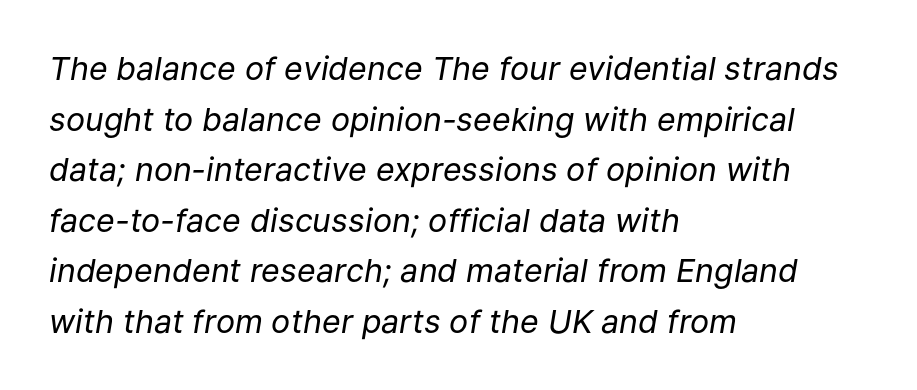
{"italic": "yes", "lean": "right", "slant_degrees": 9, "bold": "no", "weight": "regular", "width": "normal", "stroke_contrast": "low", "x_height": "medium", "monospaced": "no", "underline": "no", "align": "left", "line_spacing": "normal", "line_spacing_ratio": 1.58, "letter_spacing": "normal", "letter_spacing_em": 0.0, "glyph_px": 32}
